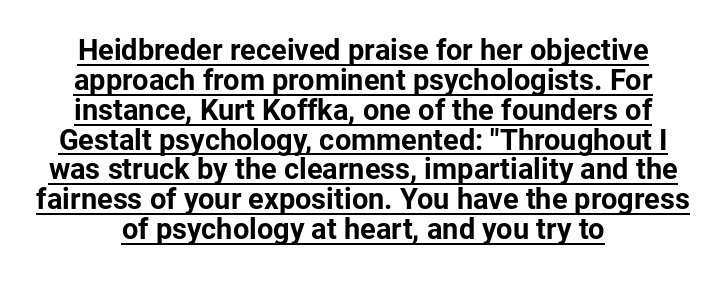
The image shows 29 px bold sans-serif type, upright; set tight line spacing (1.03x), normal letter spacing, underlined; low stroke contrast and a medium x-height.
